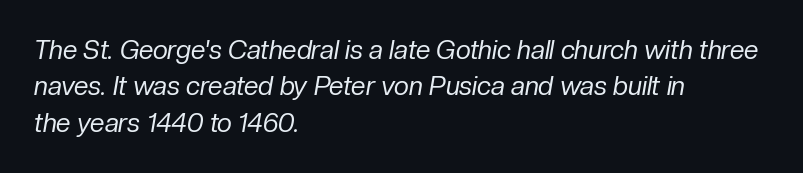
The image shows 26 px text type, italic (leaning right); set left-aligned, normal line spacing (1.4x), normal letter spacing, not underlined.
